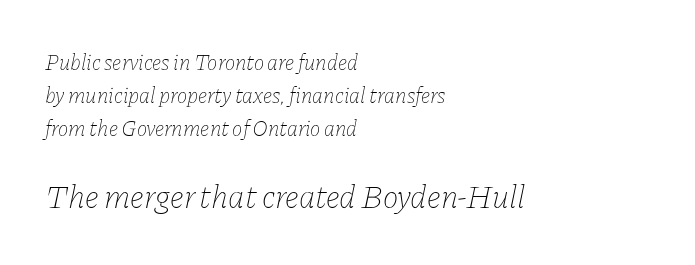
{"italic": "yes", "lean": "right", "slant_degrees": 11, "bold": "no", "weight": "thin", "width": "normal", "stroke_contrast": "low", "x_height": "medium", "monospaced": "no", "underline": "no", "align": "left", "line_spacing": "normal", "line_spacing_ratio": 1.51, "letter_spacing": "normal", "letter_spacing_em": 0.0, "larger_block": "second", "size_ratio": 1.5, "glyph_px": 33}
